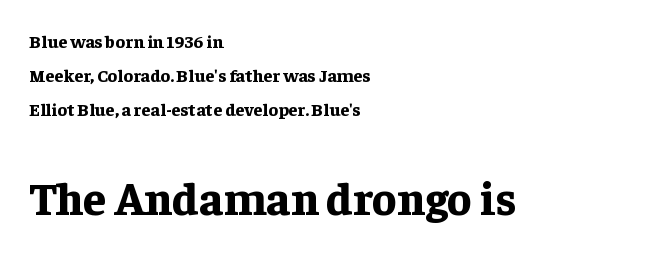
Q: Is the text bold? A: Yes.
Q: Is the text italic (slanted)? A: No, it is upright.
Q: Is the typeface a serif or a sans-serif typeface? A: Serif.
Q: Is the text underlined? A: No.
Q: How is the paragraph aligned? A: Left-aligned.
Q: Is the spacing between letters normal or unusually wide? A: Normal.
Q: Which block of text is set in a larger size, the first (top) or the second (bottom)? A: The second (bottom) one.
Q: Width (condensed, normal, or wide)? A: Normal.
Q: Stroke contrast? A: Low.
Q: x-height? A: Medium.
Q: Monospaced? A: No.
